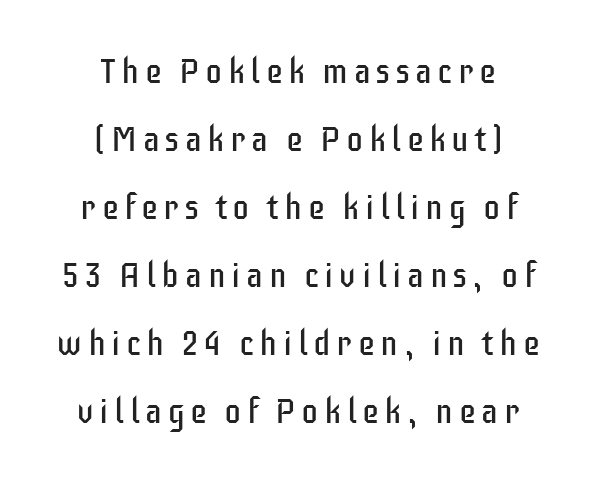
To sum up the face: it is a sans, with no serifs. No chunkiness to these letters — they're not bold. The face used here is proportionally spaced, like ordinary book or web type. Glance below the letters and you will spot only blank space. In CSS terms this would be text-align: center.
